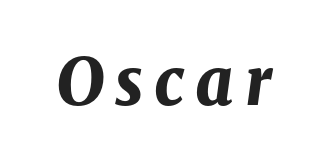
Q: Is the text bold? A: Yes.
Q: Is the text italic (slanted)? A: Yes, it leans right by about 8 degrees.
Q: Is the text underlined? A: No.
Q: Width (condensed, normal, or wide)? A: Normal.
Q: Stroke contrast? A: Medium.
Q: x-height? A: Medium.
Q: Monospaced? A: No.
